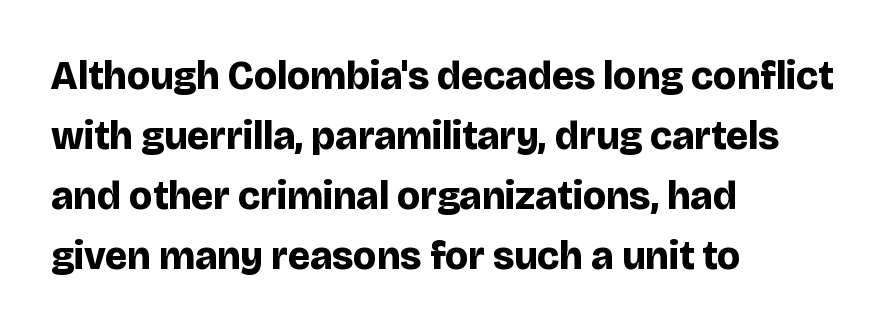
Q: Is the text bold? A: Yes.
Q: Is the text italic (slanted)? A: No, it is upright.
Q: Is the typeface a serif or a sans-serif typeface? A: Sans-serif.
Q: Is the text underlined? A: No.
Q: How is the paragraph aligned? A: Left-aligned.
Q: Is the spacing between letters normal or unusually wide? A: Normal.
Q: Is the spacing between lines tight, normal or loose? A: Normal.
Q: Width (condensed, normal, or wide)? A: Normal.
Q: Stroke contrast? A: Low.
Q: x-height? A: Large.
Q: Monospaced? A: No.
